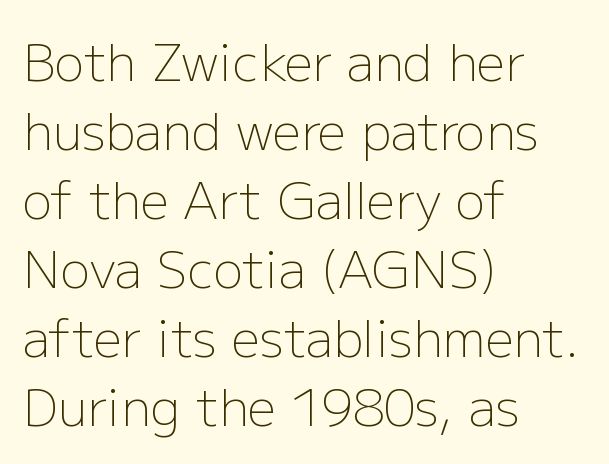
Q: Is the text bold? A: No.
Q: Is the text italic (slanted)? A: No, it is upright.
Q: Is the typeface a serif or a sans-serif typeface? A: Sans-serif.
Q: Is the text underlined? A: No.
Q: How is the paragraph aligned? A: Left-aligned.
Q: Is the spacing between letters normal or unusually wide? A: Normal.
Q: Is the spacing between lines tight, normal or loose? A: Normal.
Q: Width (condensed, normal, or wide)? A: Normal.
Q: Stroke contrast? A: Low.
Q: x-height? A: Medium.
Q: Monospaced? A: No.
